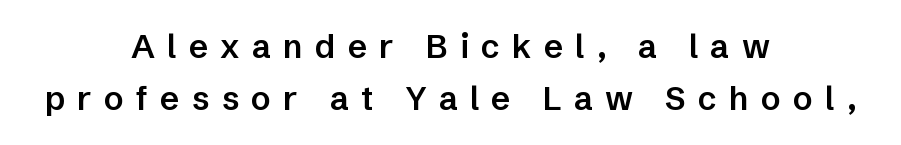
Q: Is the text bold? A: Semi-bold.
Q: Is the text italic (slanted)? A: No, it is upright.
Q: Is the typeface a serif or a sans-serif typeface? A: Sans-serif.
Q: Is the text underlined? A: No.
Q: How is the paragraph aligned? A: Centered.
Q: Is the spacing between letters normal or unusually wide? A: Unusually wide.
Q: Is the spacing between lines tight, normal or loose? A: Normal.
Q: Width (condensed, normal, or wide)? A: Normal.
Q: Stroke contrast? A: Low.
Q: x-height? A: Medium.
Q: Monospaced? A: No.
